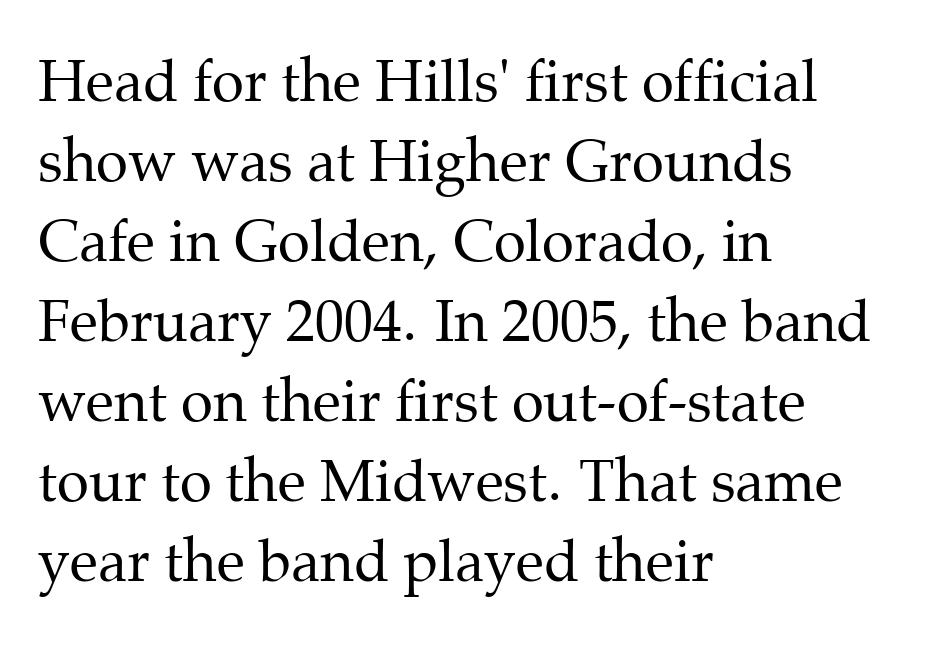
Q: Is the text bold? A: No.
Q: Is the text italic (slanted)? A: No, it is upright.
Q: Is the typeface a serif or a sans-serif typeface? A: Serif.
Q: Is the text underlined? A: No.
Q: How is the paragraph aligned? A: Left-aligned.
Q: Is the spacing between letters normal or unusually wide? A: Normal.
Q: Is the spacing between lines tight, normal or loose? A: Normal.
Q: Width (condensed, normal, or wide)? A: Normal.
Q: Stroke contrast? A: Medium.
Q: x-height? A: Medium.
Q: Monospaced? A: No.
